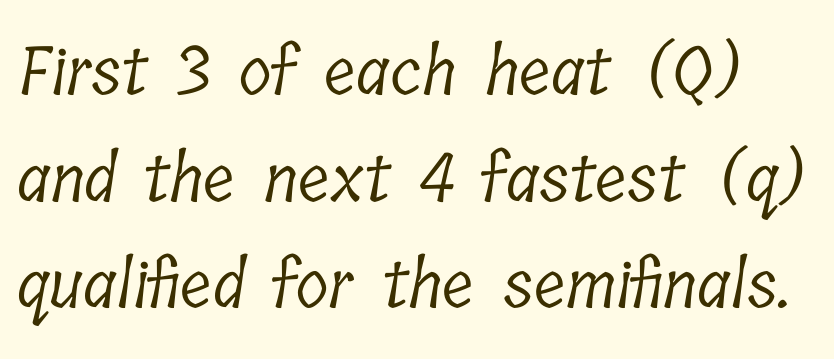
The image shows 67 px light, condensed serif type; set normal line spacing (1.59x), normal letter spacing, not underlined; low stroke contrast and a medium x-height.
